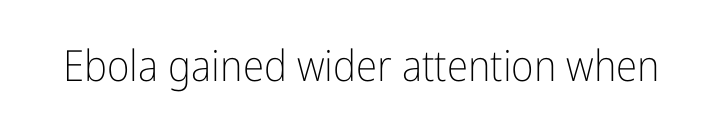
Descender tails drop into unmarked territory. A typesetter would call this proportional, since set widths differ per character. The lettering holds an erect, upright posture throughout. The typeface chosen for these lines omits serifs. Ink coverage per letter is moderate at most.
